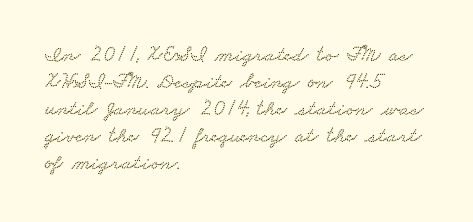
{"underline": "no", "align": "left", "line_spacing_ratio": 1.23, "letter_spacing": "normal", "letter_spacing_em": 0.0, "glyph_px": 22}
